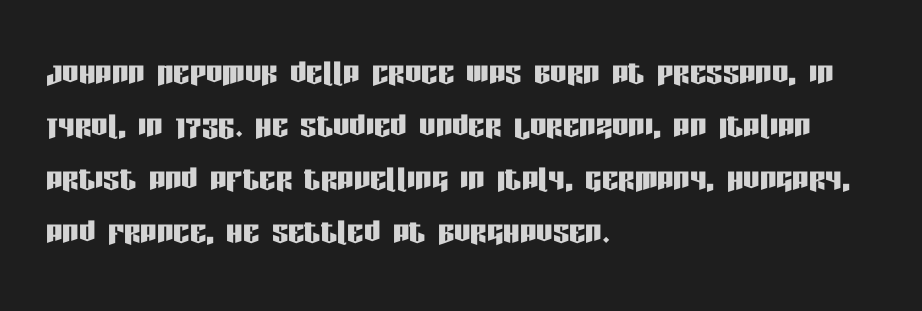
Q: Is the text italic (slanted)? A: No, it is upright.
Q: Is the typeface a serif or a sans-serif typeface? A: Sans-serif.
Q: Is the text underlined? A: No.
Q: How is the paragraph aligned? A: Left-aligned.
Q: Is the spacing between letters normal or unusually wide? A: Normal.
Q: Is the spacing between lines tight, normal or loose? A: Normal.
Q: Width (condensed, normal, or wide)? A: Condensed.
Q: Stroke contrast? A: Low.
Q: x-height? A: Large.
Q: Monospaced? A: No.
